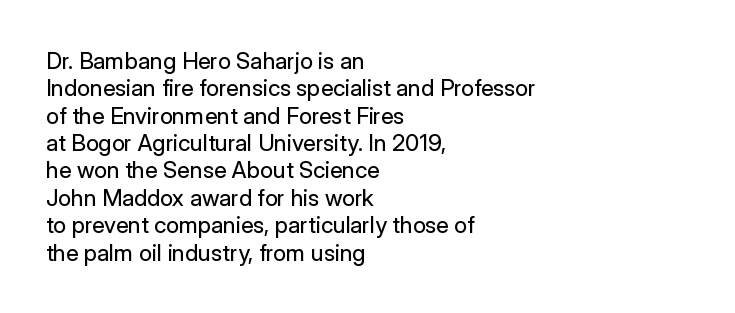
Q: Is the text bold? A: No.
Q: Is the text italic (slanted)? A: No, it is upright.
Q: Is the text underlined? A: No.
Q: How is the paragraph aligned? A: Left-aligned.
Q: Is the spacing between letters normal or unusually wide? A: Normal.
